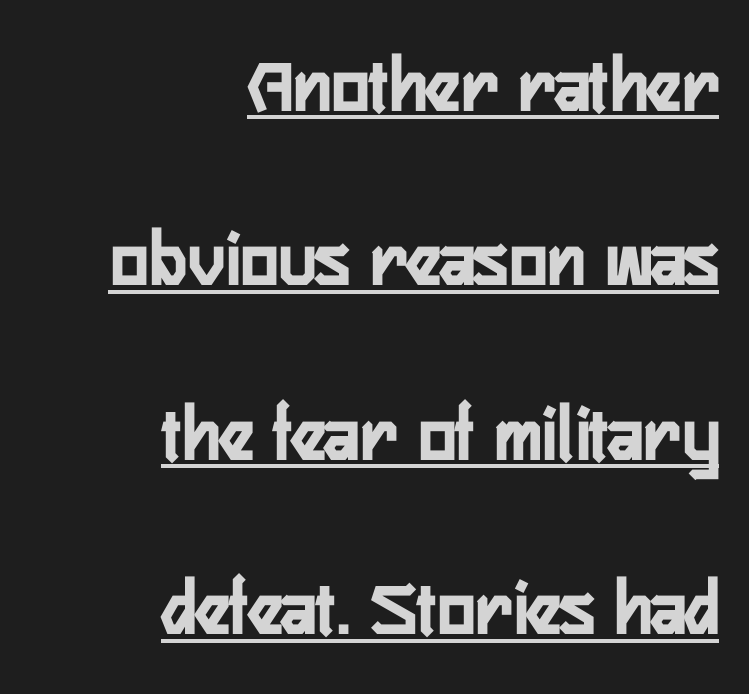
{"serif": "no", "italic": "no", "width": "condensed", "stroke_contrast": "low", "x_height": "medium", "monospaced": "no", "underline": "yes", "align": "right", "line_spacing": "loose", "line_spacing_ratio": 2.18, "letter_spacing": "normal", "letter_spacing_em": 0.0, "glyph_px": 80}
